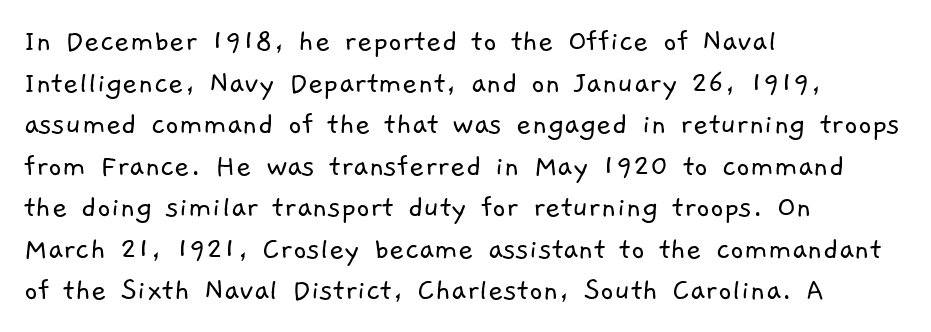
Q: Is the text bold? A: No.
Q: Is the typeface a serif or a sans-serif typeface? A: Sans-serif.
Q: Is the text underlined? A: No.
Q: How is the paragraph aligned? A: Left-aligned.
Q: Is the spacing between letters normal or unusually wide? A: Normal.
Q: Is the spacing between lines tight, normal or loose? A: Normal.
Q: Width (condensed, normal, or wide)? A: Normal.
Q: Stroke contrast? A: Low.
Q: x-height? A: Medium.
Q: Monospaced? A: No.
